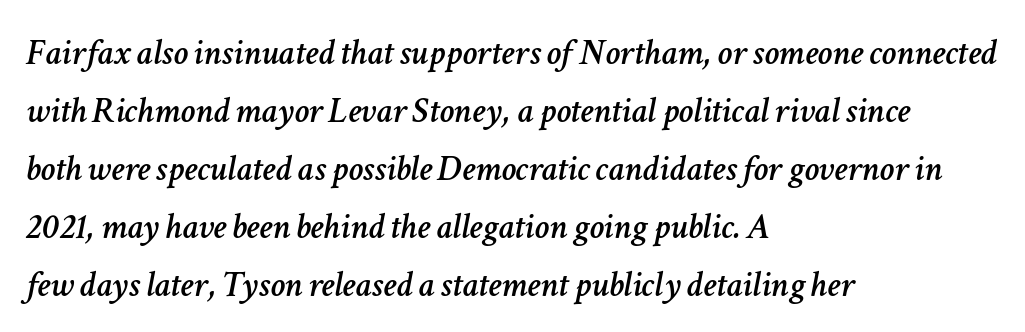
{"italic": "yes", "lean": "right", "slant_degrees": 11, "width": "normal", "stroke_contrast": "low", "x_height": "medium", "monospaced": "no", "underline": "no", "align": "left", "line_spacing": "normal", "line_spacing_ratio": 1.57, "letter_spacing": "normal", "letter_spacing_em": 0.0, "glyph_px": 37}
